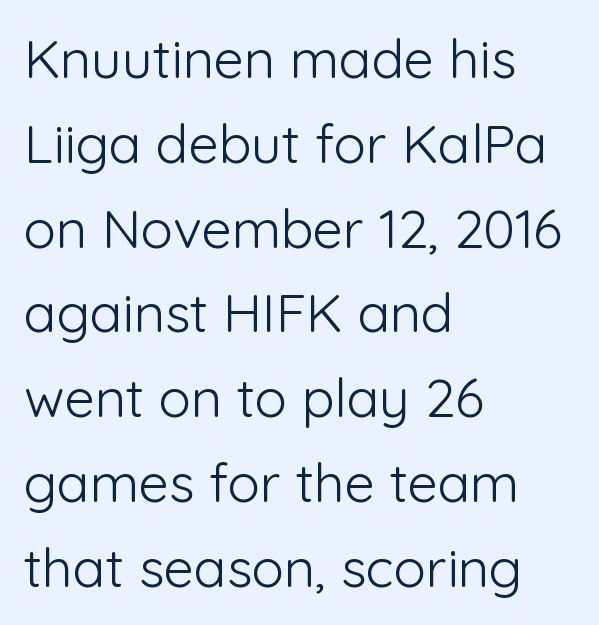
Underlining? Definitely not there. No chunkiness to these letters — they're not bold. This block has exactly the height ordinary leading produces. The rendering anchors every line to the left-hand side. Is this a fixed-width face? No — the glyphs have proportional, varying widths.
